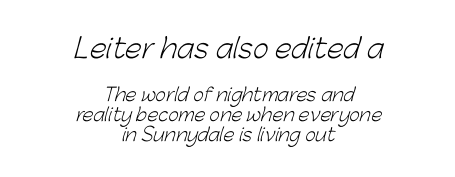
Visually the block forms a symmetrical silhouette, jagged on both flanks. Default kerning and tracking; the words read as compact shapes. Of the two passages, the one on top uses the larger point size. The weight tops out at a normal text grade. Compared with typical paragraphs, the rows here are closer together.
